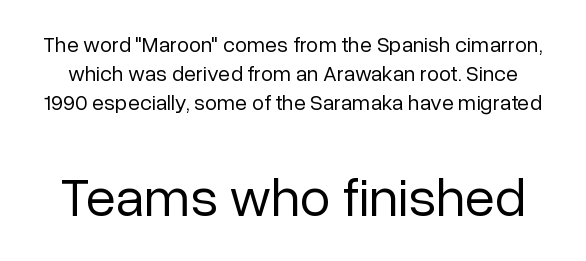
Q: Is the text bold? A: No.
Q: Is the text italic (slanted)? A: No, it is upright.
Q: Is the typeface a serif or a sans-serif typeface? A: Sans-serif.
Q: Is the text underlined? A: No.
Q: Is the spacing between letters normal or unusually wide? A: Normal.
Q: Is the spacing between lines tight, normal or loose? A: Normal.
Q: Which block of text is set in a larger size, the first (top) or the second (bottom)? A: The second (bottom) one.
Q: Width (condensed, normal, or wide)? A: Normal.
Q: Stroke contrast? A: Low.
Q: x-height? A: Medium.
Q: Monospaced? A: No.
